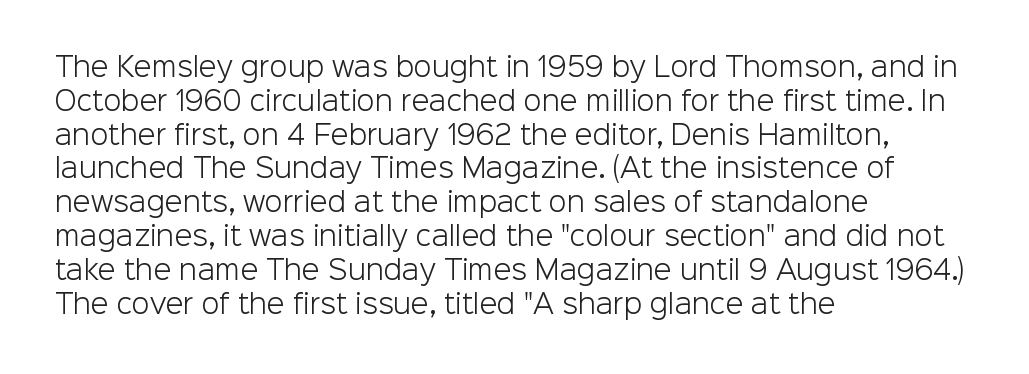
Descenders are the only things crossing below the line. Vertical strokes here are truly vertical. Compared with typical paragraphs, the rows here are spaced about the same. The setting favours the left margin, as ordinary paragraphs usually do.
